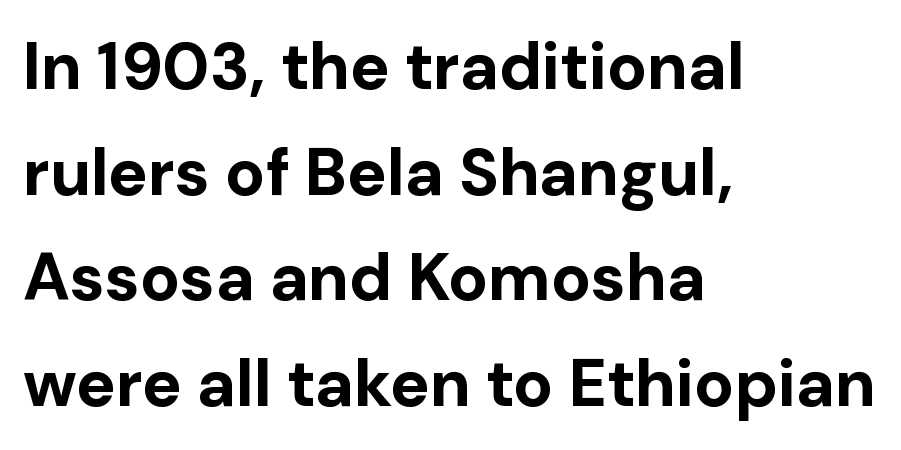
Q: Is the text bold? A: Yes.
Q: Is the text italic (slanted)? A: No, it is upright.
Q: Is the typeface a serif or a sans-serif typeface? A: Sans-serif.
Q: Is the text underlined? A: No.
Q: How is the paragraph aligned? A: Left-aligned.
Q: Is the spacing between letters normal or unusually wide? A: Normal.
Q: Is the spacing between lines tight, normal or loose? A: Normal.
Q: Width (condensed, normal, or wide)? A: Normal.
Q: Stroke contrast? A: Low.
Q: x-height? A: Medium.
Q: Monospaced? A: No.
